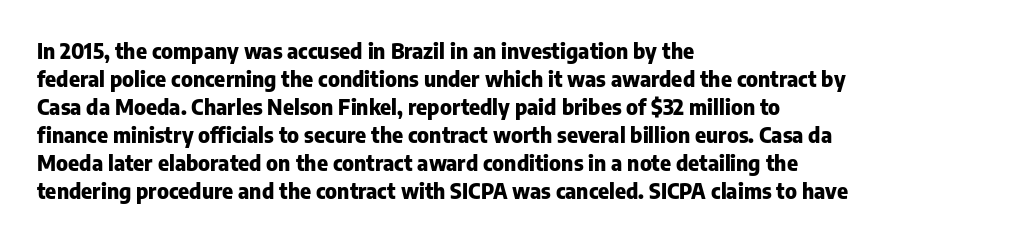
Style check: upright. Reading down the block, your eye returns to a fixed left position each line. This rendering leaves character spacing at its baseline value. Check under the words: just untouched page.
